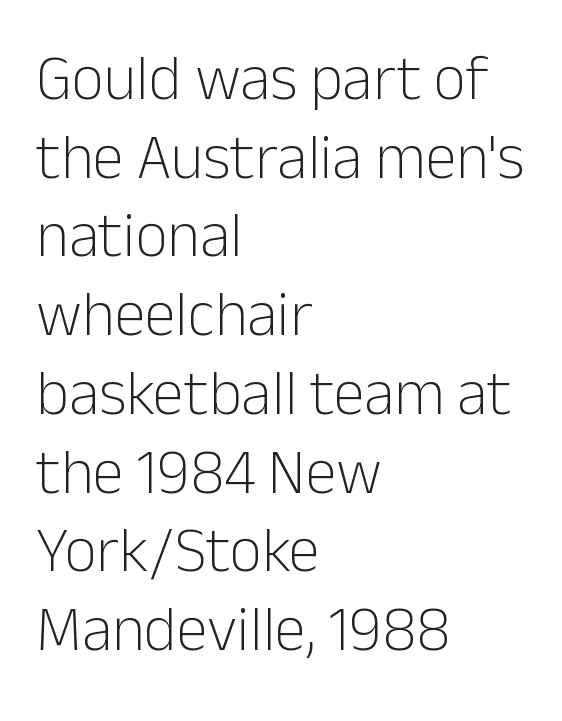
Q: Is the text bold? A: No.
Q: Is the text italic (slanted)? A: No, it is upright.
Q: Is the typeface a serif or a sans-serif typeface? A: Sans-serif.
Q: Is the text underlined? A: No.
Q: How is the paragraph aligned? A: Left-aligned.
Q: Is the spacing between letters normal or unusually wide? A: Normal.
Q: Is the spacing between lines tight, normal or loose? A: Normal.
Q: Width (condensed, normal, or wide)? A: Normal.
Q: Stroke contrast? A: Low.
Q: x-height? A: Medium.
Q: Monospaced? A: No.
